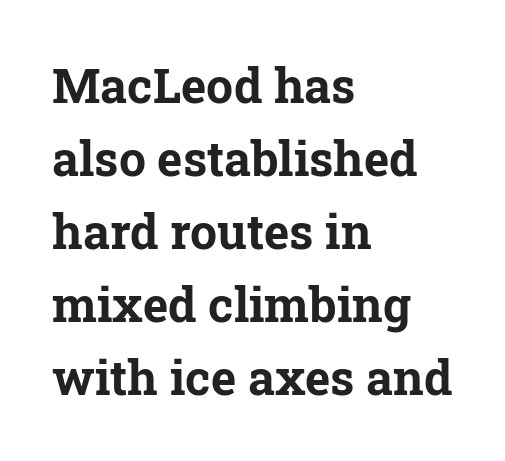
Heft: maximum for text — a bold. One glance says typical: line gaps are just what's usual. Here the designer chose a conventional face with non-uniform glyph widths. Students, note that the glyphs here touch the page at normal intervals.
